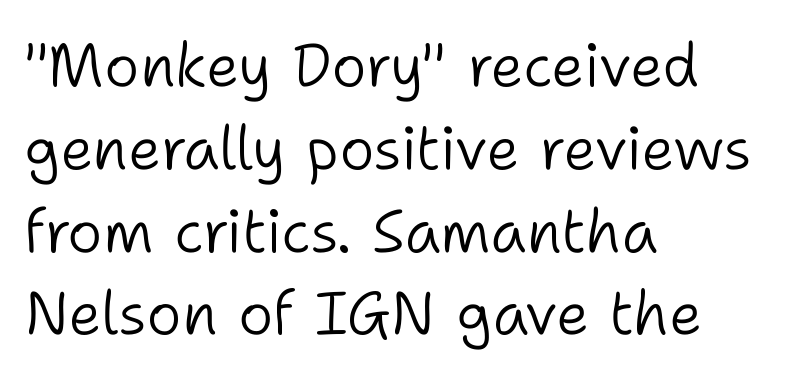
The image shows 60 px light sans-serif type, upright; set left-aligned, normal line spacing (1.38x), normal letter spacing, not underlined; low stroke contrast and a medium x-height.
